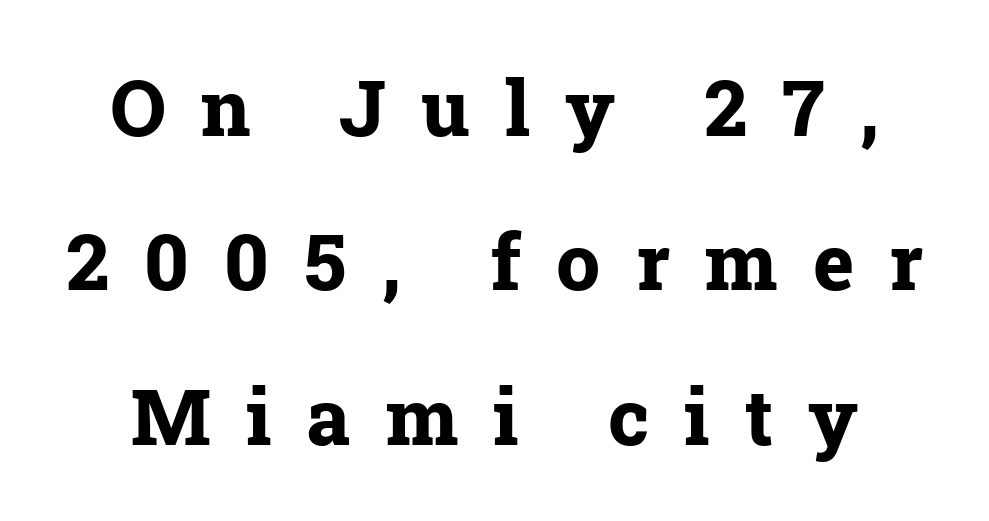
{"serif": "yes", "italic": "no", "bold": "yes", "weight": "bold", "width": "normal", "stroke_contrast": "low", "x_height": "medium", "monospaced": "no", "underline": "no", "line_spacing": "loose", "line_spacing_ratio": 1.98, "letter_spacing": "wide", "letter_spacing_em": 0.45, "glyph_px": 78}
